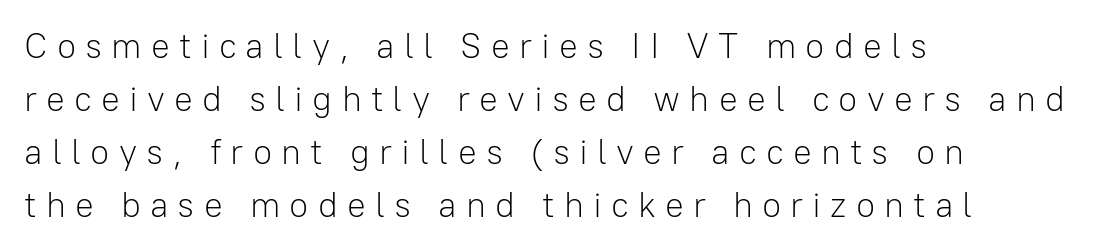
{"serif": "no", "italic": "no", "bold": "no", "weight": "light", "width": "normal", "stroke_contrast": "low", "x_height": "medium", "monospaced": "no", "underline": "no", "align": "left", "line_spacing": "normal", "line_spacing_ratio": 1.51, "letter_spacing": "wide", "letter_spacing_em": 0.26, "glyph_px": 35}
